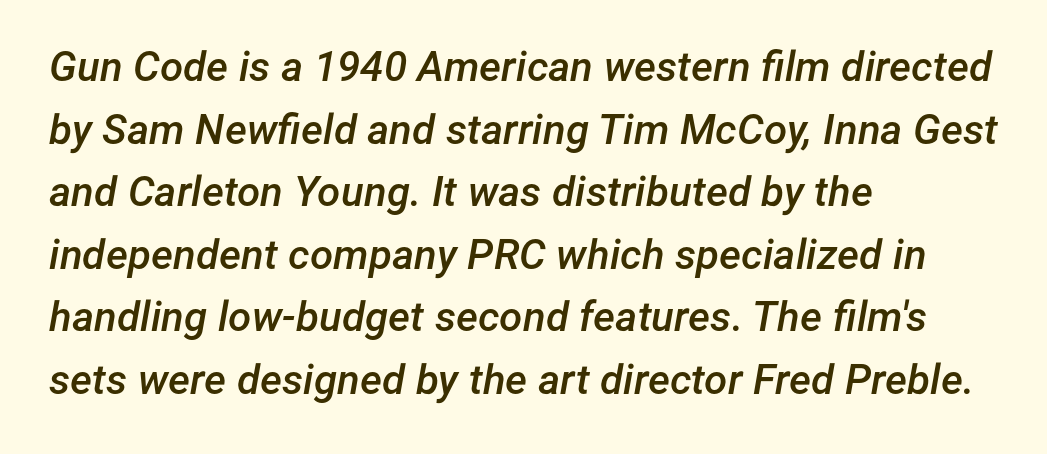
The image shows 42 px semibold type, italic (leaning right); set left-aligned, normal line spacing (1.49x), normal letter spacing, not underlined; low stroke contrast and a medium x-height.
